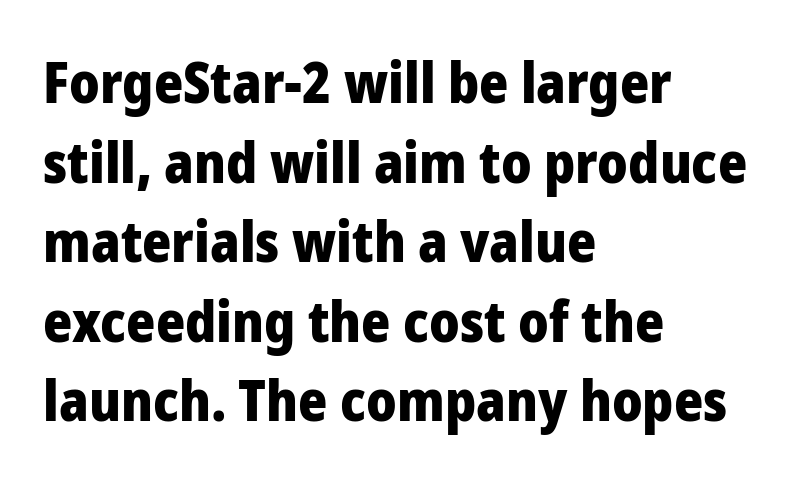
Q: Is the text bold? A: Yes.
Q: Is the text italic (slanted)? A: No, it is upright.
Q: Is the typeface a serif or a sans-serif typeface? A: Sans-serif.
Q: Is the text underlined? A: No.
Q: How is the paragraph aligned? A: Left-aligned.
Q: Is the spacing between letters normal or unusually wide? A: Normal.
Q: Is the spacing between lines tight, normal or loose? A: Normal.
Q: Width (condensed, normal, or wide)? A: Normal.
Q: Stroke contrast? A: Low.
Q: x-height? A: Medium.
Q: Monospaced? A: No.
